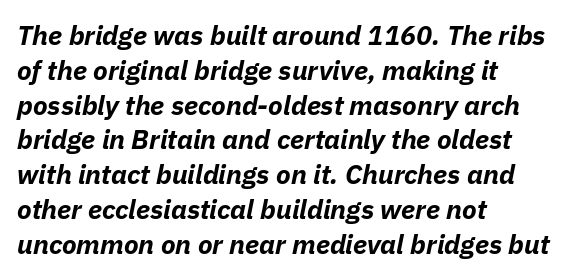
The image shows 27 px bold type, italic (leaning right); set left-aligned, normal line spacing (1.29x), normal letter spacing, not underlined.
